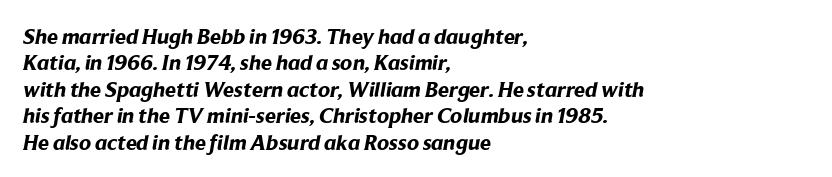
The image shows 22 px bold type; set left-aligned, line spacing 1.2x, normal letter spacing, not underlined.
